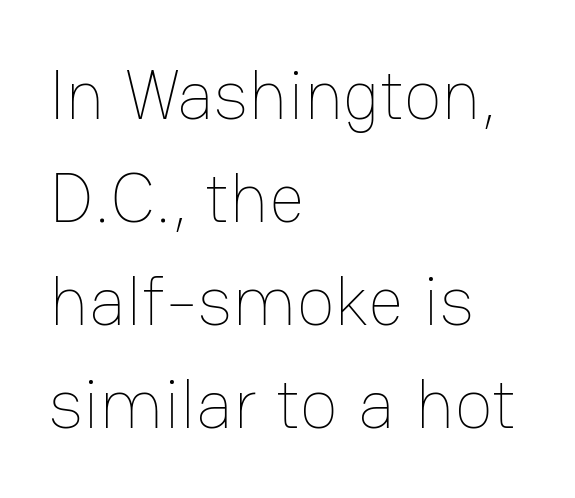
The image shows 70 px thin type, upright; set left-aligned, normal line spacing (1.47x), normal letter spacing, not underlined; low stroke contrast and a medium x-height.
